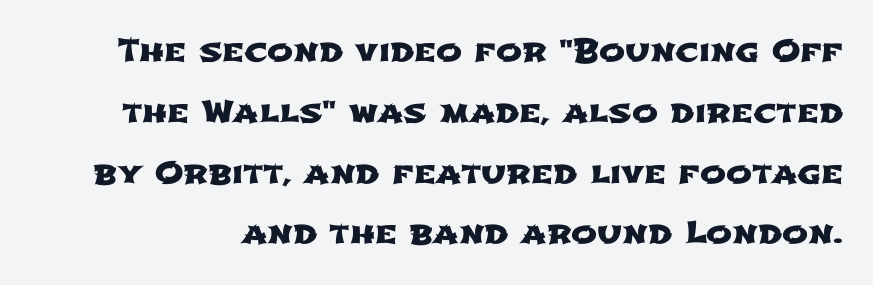
The image shows 31 px wide sans-serif type; set loose line spacing (1.96x), normal letter spacing, not underlined; low stroke contrast and a medium x-height.
